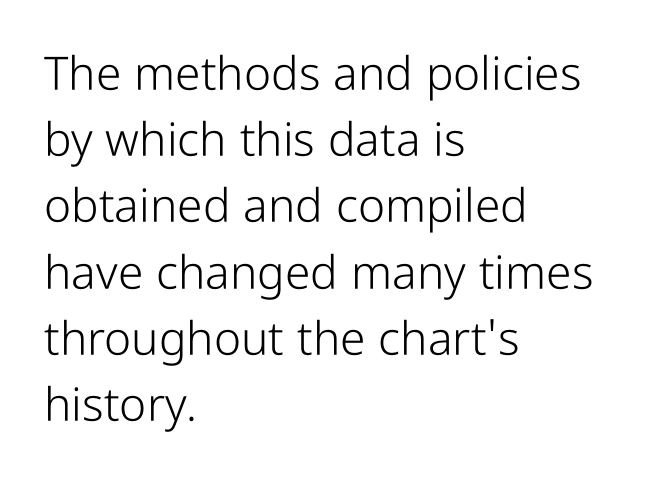
The image shows 46 px light, condensed sans-serif type, upright; set left-aligned, normal line spacing (1.44x), normal letter spacing, not underlined; low stroke contrast and a medium x-height.
